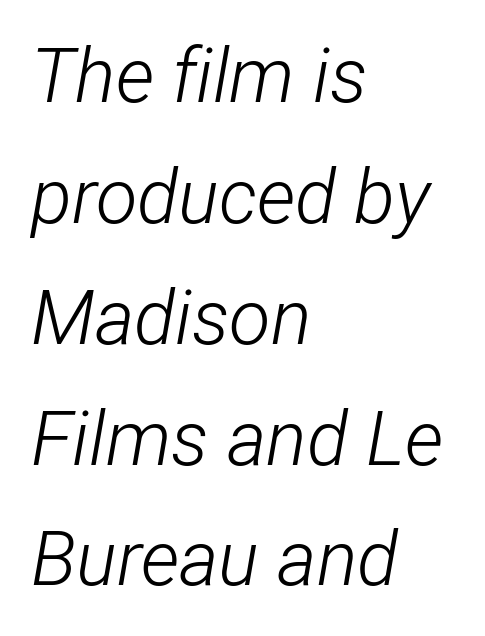
In terms of leading, this rendering sits right in the middle. Nobody drew a line under any word here. Varying glyph widths throughout — classic text-font behaviour. Weight: not bold — regular or lighter. These lines stack with their left ends in a neat column. Italic? Definitely — the glyphs are oblique.
